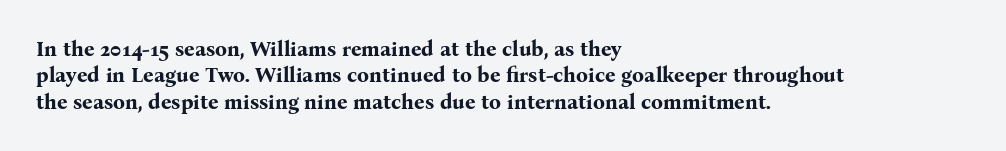
{"italic": "no", "bold": "yes", "underline": "no", "align": "left", "line_spacing": "normal", "line_spacing_ratio": 1.26, "letter_spacing": "normal", "letter_spacing_em": 0.0, "glyph_px": 21}
